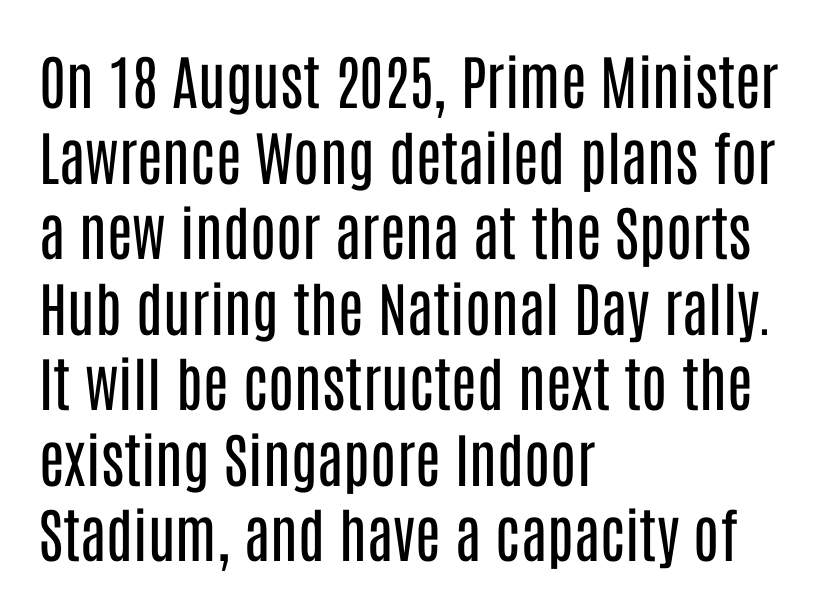
Q: Is the text bold? A: No.
Q: Is the text italic (slanted)? A: No, it is upright.
Q: Is the typeface a serif or a sans-serif typeface? A: Sans-serif.
Q: Is the text underlined? A: No.
Q: How is the paragraph aligned? A: Left-aligned.
Q: Is the spacing between letters normal or unusually wide? A: Normal.
Q: Is the spacing between lines tight, normal or loose? A: Normal.
Q: Width (condensed, normal, or wide)? A: Condensed.
Q: Stroke contrast? A: Low.
Q: x-height? A: Large.
Q: Monospaced? A: No.
